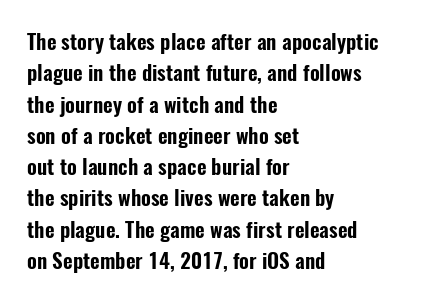
The image shows 21 px text type, upright; set left-aligned, normal line spacing (1.49x), normal letter spacing, not underlined.
